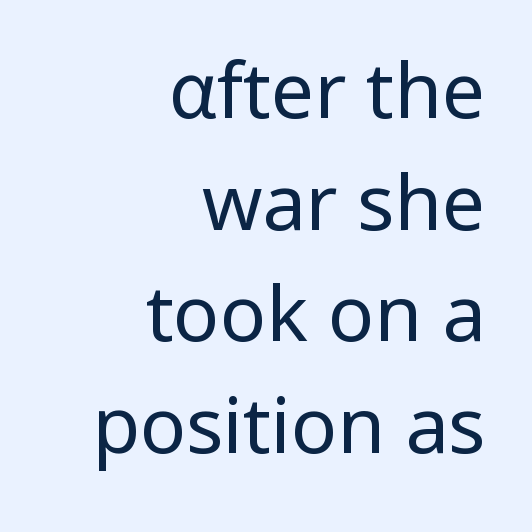
Q: Is the text bold? A: No.
Q: Is the text italic (slanted)? A: No, it is upright.
Q: Is the typeface a serif or a sans-serif typeface? A: Sans-serif.
Q: Is the text underlined? A: No.
Q: How is the paragraph aligned? A: Right-aligned.
Q: Is the spacing between letters normal or unusually wide? A: Normal.
Q: Is the spacing between lines tight, normal or loose? A: Normal.
Q: Width (condensed, normal, or wide)? A: Normal.
Q: Stroke contrast? A: Low.
Q: x-height? A: Medium.
Q: Monospaced? A: No.
